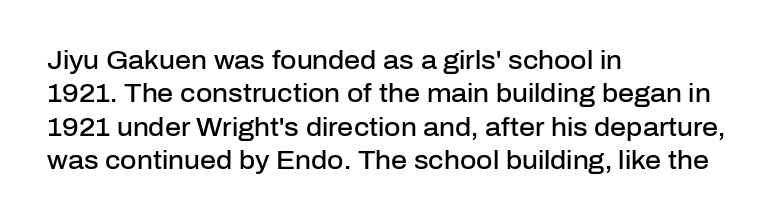
Q: Is the text bold? A: Semi-bold.
Q: Is the text italic (slanted)? A: No, it is upright.
Q: Is the text underlined? A: No.
Q: How is the paragraph aligned? A: Left-aligned.
Q: Is the spacing between letters normal or unusually wide? A: Normal.
Q: Is the spacing between lines tight, normal or loose? A: Normal.
